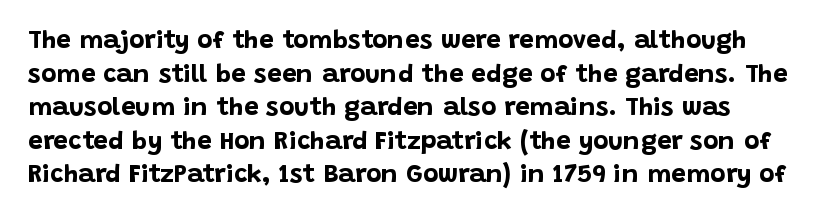
Weight check: bold — yes, fully. Is there any slant? The stems are plumb. Letter spacing: default. Horizontal bands of white between lines are of average thickness.
